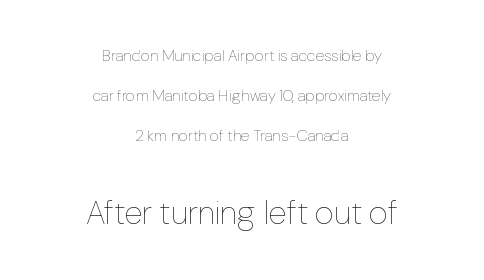
{"italic": "no", "bold": "no", "weight": "thin", "width": "normal", "stroke_contrast": "low", "x_height": "medium", "monospaced": "no", "underline": "no", "align": "center", "line_spacing": "loose", "line_spacing_ratio": 2.49, "letter_spacing": "normal", "letter_spacing_em": 0.0, "larger_block": "second", "size_ratio": 2.06, "glyph_px": 33}
